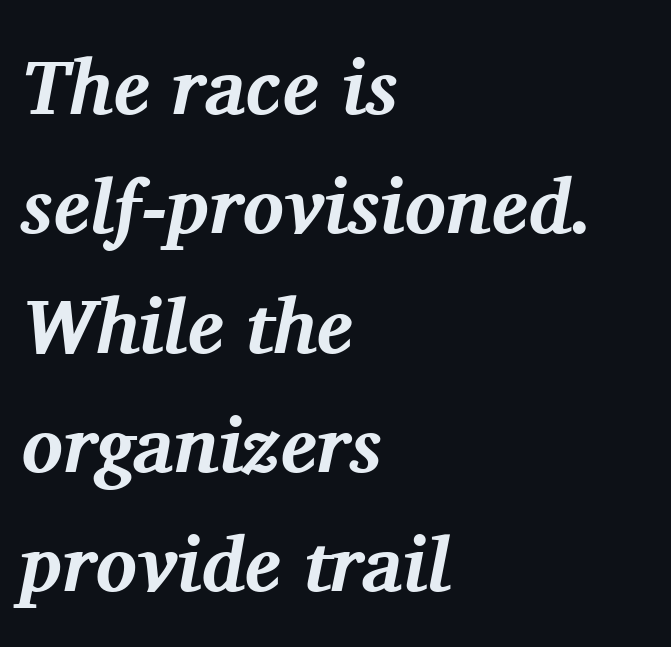
Has an underline been added? It has not. You can tell it's italic because the verticals aren't actually vertical. The face used here is seriffed, in the tradition of book romans. Inter-character spacing is left at the font's built-in metrics.
